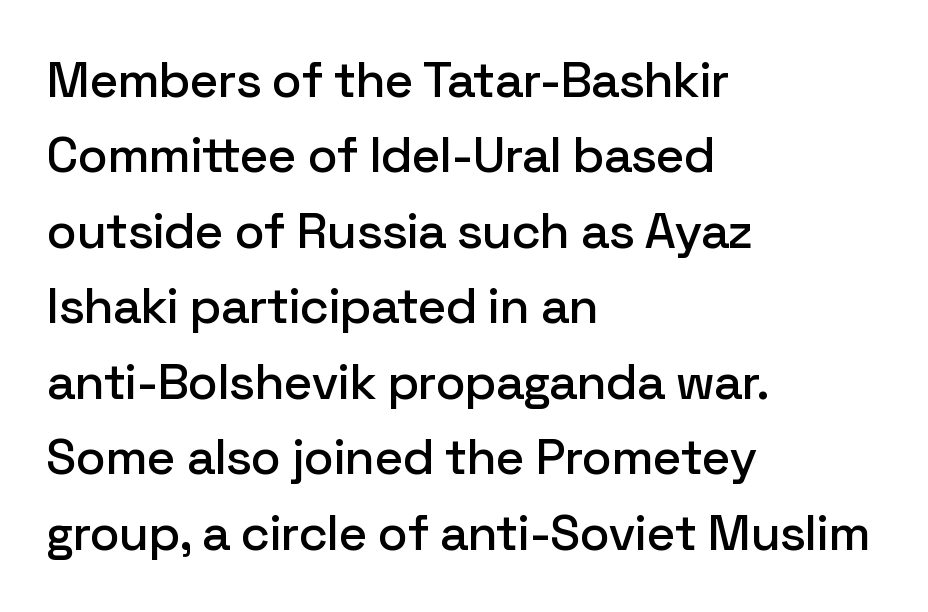
A typesetter would call this zero additional tracking. Honestly, there is no underline to notice here at all. You can tell from the bare stems that sans-serif type was used. The letters advance in unequal steps, a hallmark of proportional type. These lines are set flush left with a ragged right edge. Ordinary non-slanted type is in use.
